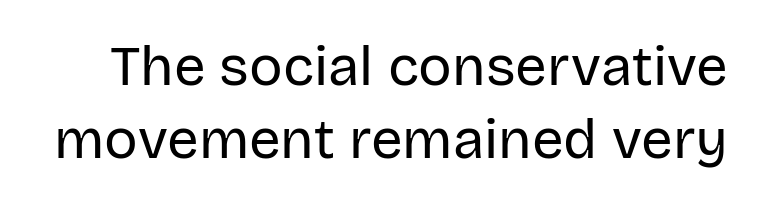
The axis of the letterforms is exactly vertical. Decoration check: the copy has no underline. The type is set solid horizontally, with unmodified tracking. The letters advance in unequal steps, a hallmark of proportional type.
